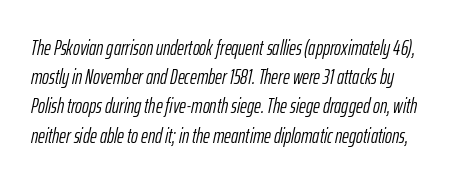
The image shows 21 px text type, italic (leaning right); set normal line spacing (1.39x), normal letter spacing, not underlined.
